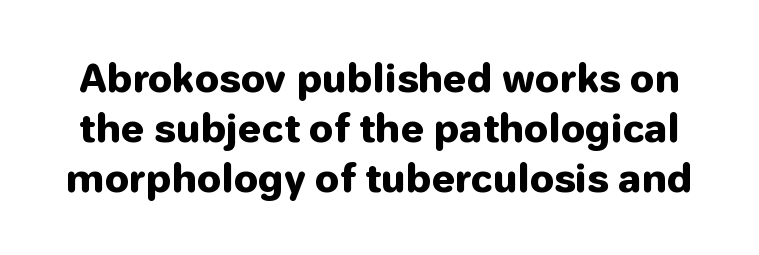
Every character sits straight up, as roman type does. You'd pick this weight for a headline — it's a proper bold. Letters rest on an invisible, unmarked baseline. The type is set solid horizontally, with unmodified tracking.
